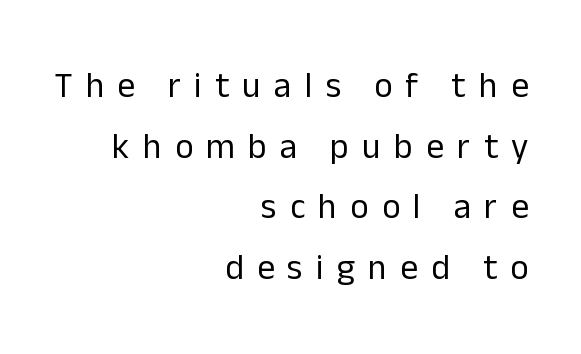
The image shows 35 px regular-weight sans-serif type, upright; set right-aligned, line spacing 1.73x, unusually wide letter spacing (+0.38 em), not underlined; low stroke contrast and a medium x-height.
